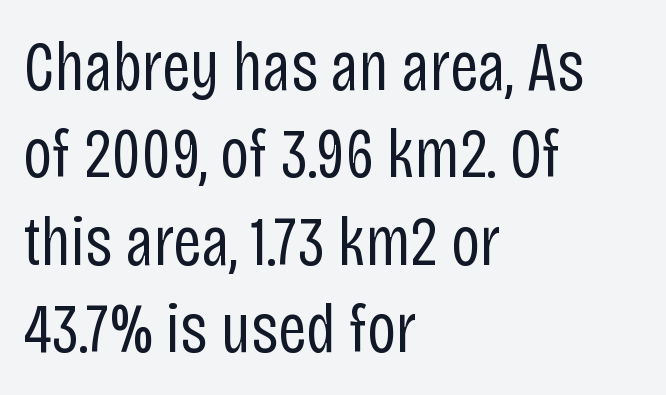
Q: Is the text bold? A: No.
Q: Is the text italic (slanted)? A: No, it is upright.
Q: Is the typeface a serif or a sans-serif typeface? A: Sans-serif.
Q: Is the text underlined? A: No.
Q: How is the paragraph aligned? A: Left-aligned.
Q: Is the spacing between letters normal or unusually wide? A: Normal.
Q: Width (condensed, normal, or wide)? A: Condensed.
Q: Stroke contrast? A: Low.
Q: x-height? A: Large.
Q: Monospaced? A: No.
